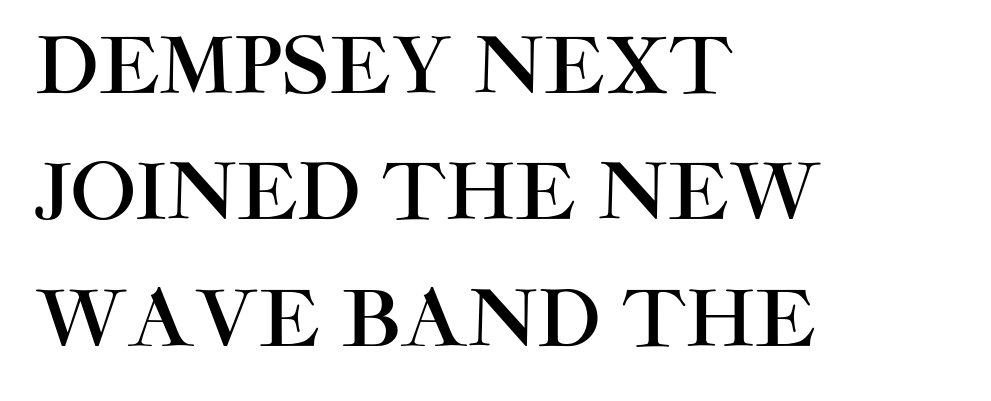
The image shows 77 px sans-serif type, upright; set left-aligned, normal line spacing (1.64x), normal letter spacing, not underlined; high stroke contrast and a large x-height.
